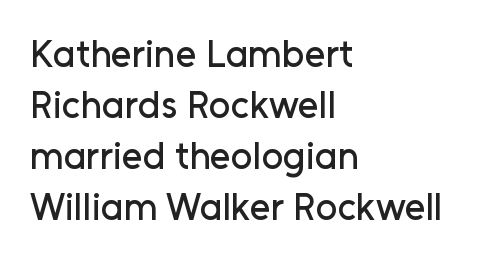
{"serif": "no", "italic": "no", "width": "normal", "stroke_contrast": "low", "x_height": "medium", "monospaced": "no", "underline": "no", "align": "left", "line_spacing": "normal", "line_spacing_ratio": 1.34, "letter_spacing": "normal", "letter_spacing_em": 0.0, "glyph_px": 38}
